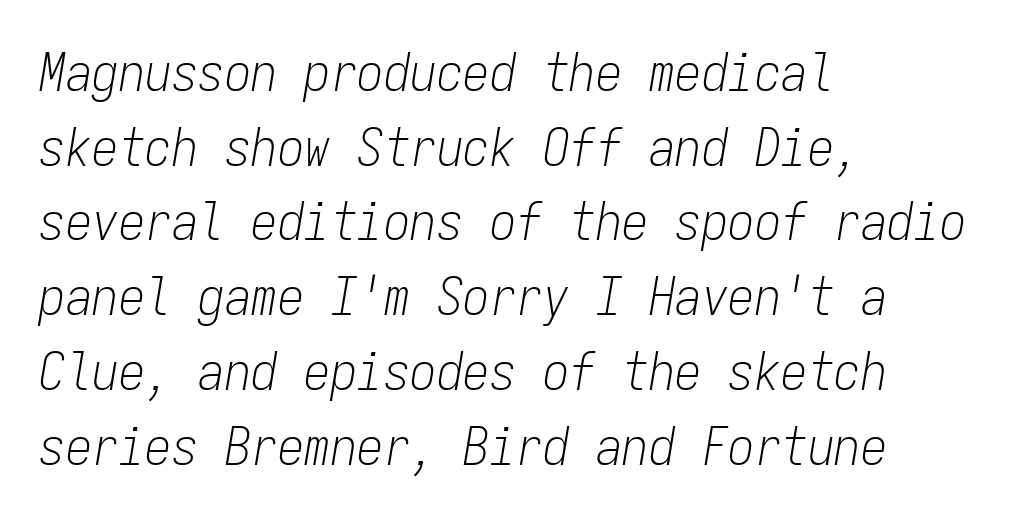
The image shows 53 px light, condensed type, italic (leaning right), monospaced; set left-aligned, normal line spacing (1.41x), normal letter spacing, not underlined; low stroke contrast and a medium x-height.
